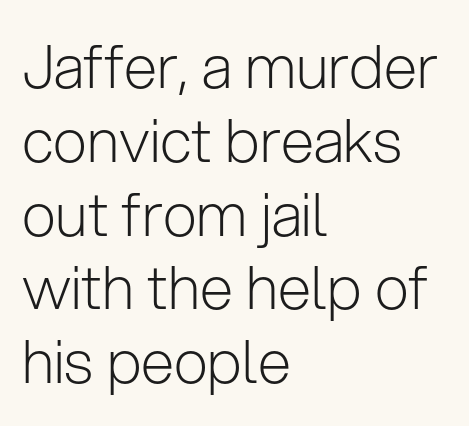
{"serif": "no", "italic": "no", "bold": "no", "weight": "light", "width": "normal", "stroke_contrast": "low", "x_height": "medium", "monospaced": "no", "underline": "no", "align": "left", "line_spacing_ratio": 1.23, "letter_spacing": "normal", "letter_spacing_em": 0.0, "glyph_px": 60}
